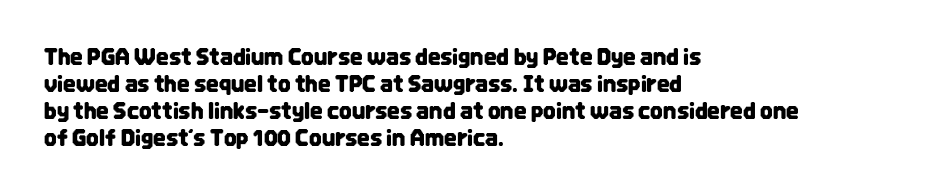
The horizontal fit of the characters is conventional and even. The typesetter chose a ragged-right arrangement here. Upright lettering throughout. The specimen omits any rule beneath the text block's lines.
